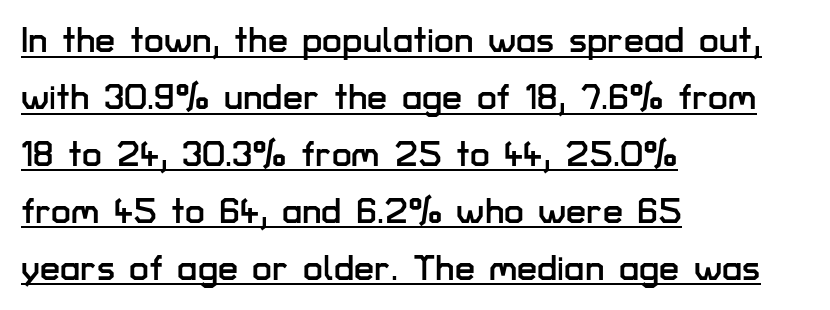
The image shows 36 px sans-serif type, upright; set left-aligned, normal line spacing (1.58x), normal letter spacing, underlined; low stroke contrast and a medium x-height.
